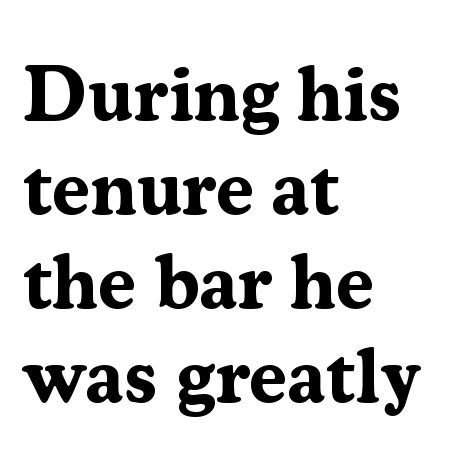
The image shows 77 px bold serif type, upright; set left-aligned, line spacing 1.22x, normal letter spacing, not underlined; medium stroke contrast and a medium x-height.
